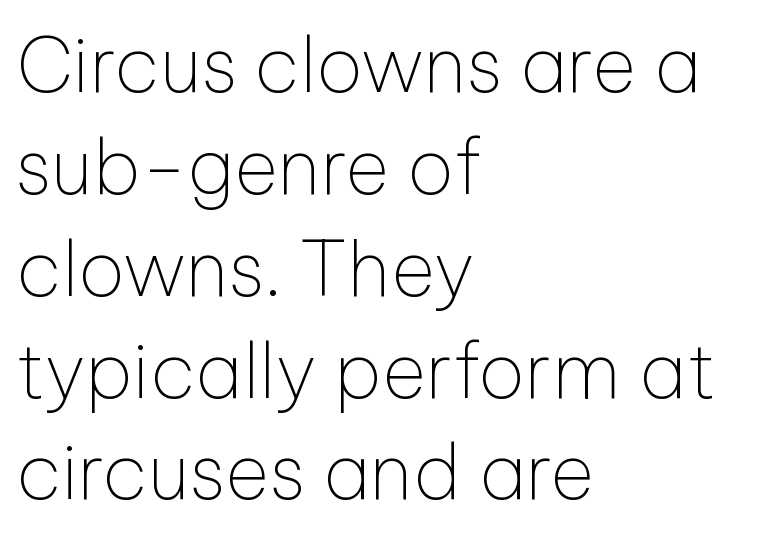
Every stem runs plumb, perpendicular to the baseline. The gaps between neighbouring characters are ordinary and unremarkable. These lines are rendered in a variable-pitch font. Regular leading.
